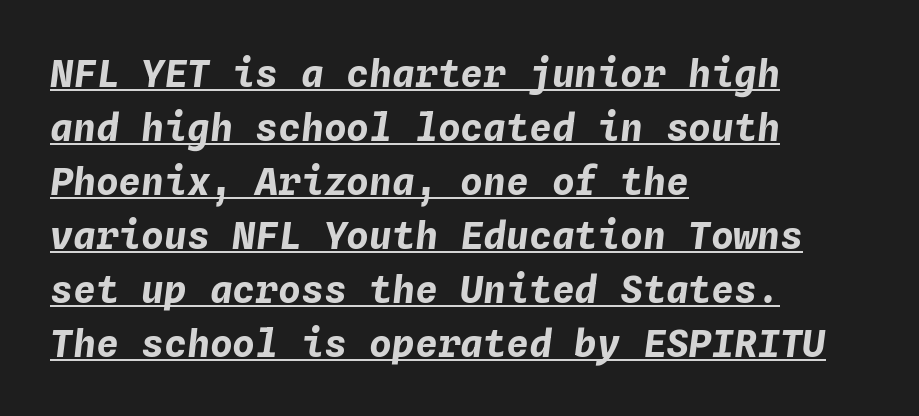
{"italic": "yes", "lean": "right", "slant_degrees": 4, "bold": "yes", "weight": "bold", "width": "normal", "stroke_contrast": "low", "x_height": "medium", "monospaced": "yes", "underline": "yes", "align": "left", "line_spacing": "normal", "line_spacing_ratio": 1.42, "letter_spacing": "normal", "letter_spacing_em": 0.0, "glyph_px": 38}
